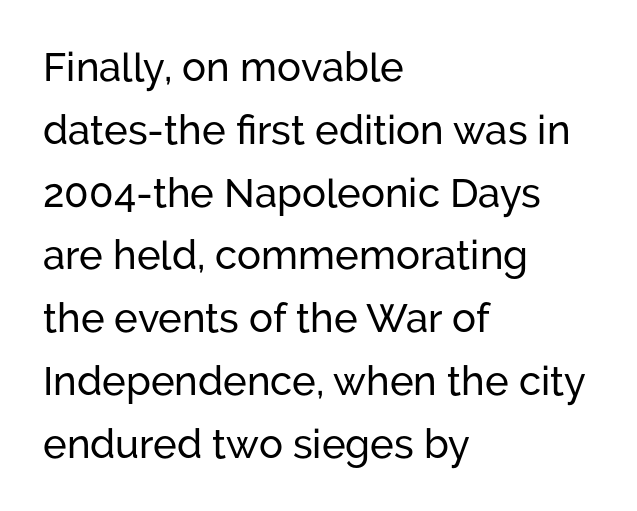
The image shows 40 px sans-serif type, upright; set left-aligned, normal line spacing (1.57x), normal letter spacing, not underlined; low stroke contrast and a medium x-height.
